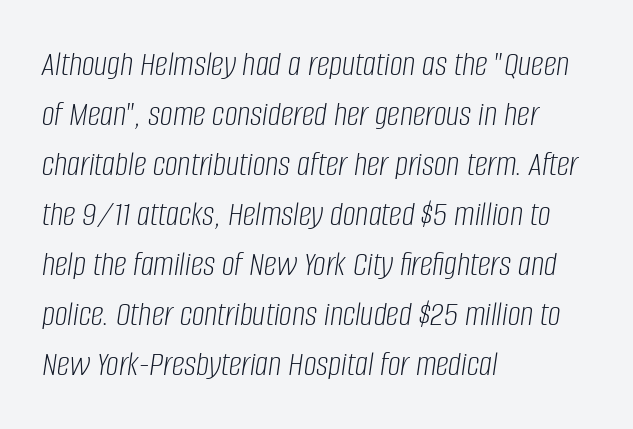
Yep, that's italic — everything's leaning. Beneath every word, the page is bare. One glance says typical: line gaps are just what's usual. Spacing between characters is what you'd get straight out of the box. Looks like regular typesetting: each glyph gets only the width it needs. Stroke mass is kept to a normal reading level or below.
